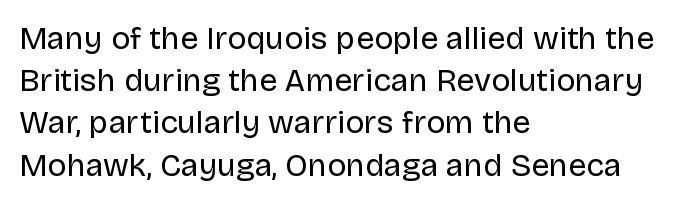
Q: Is the text bold? A: No.
Q: Is the text italic (slanted)? A: No, it is upright.
Q: Is the typeface a serif or a sans-serif typeface? A: Sans-serif.
Q: Is the text underlined? A: No.
Q: How is the paragraph aligned? A: Left-aligned.
Q: Is the spacing between letters normal or unusually wide? A: Normal.
Q: Is the spacing between lines tight, normal or loose? A: Normal.
Q: Width (condensed, normal, or wide)? A: Normal.
Q: Stroke contrast? A: Low.
Q: x-height? A: Large.
Q: Monospaced? A: No.
